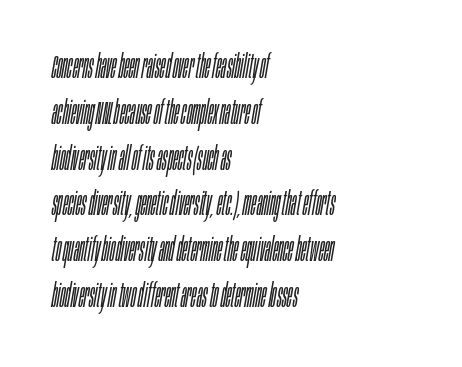
Q: Is the text bold? A: No.
Q: Is the text italic (slanted)? A: Yes, it leans right by about 10 degrees.
Q: Is the text underlined? A: No.
Q: How is the paragraph aligned? A: Left-aligned.
Q: Is the spacing between letters normal or unusually wide? A: Normal.
Q: Is the spacing between lines tight, normal or loose? A: Normal.
Q: Width (condensed, normal, or wide)? A: Condensed.
Q: Stroke contrast? A: Low.
Q: x-height? A: Large.
Q: Monospaced? A: No.
